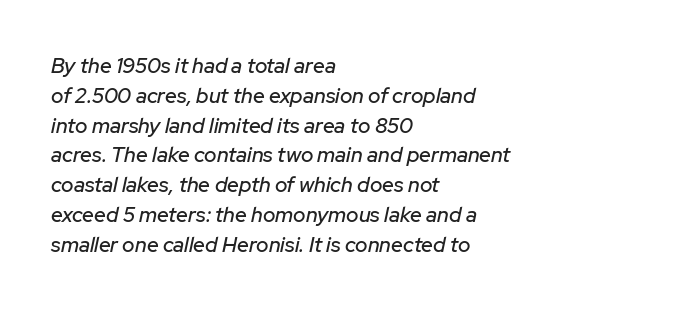
The image shows 21 px text type, italic (leaning right); set left-aligned, normal line spacing (1.42x), normal letter spacing, not underlined.
